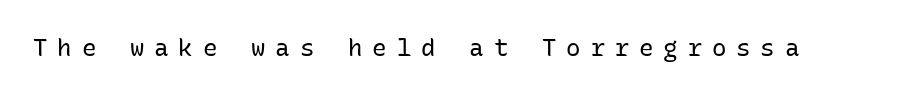
Q: Is the text bold? A: No.
Q: Is the text italic (slanted)? A: No, it is upright.
Q: Is the text underlined? A: No.
Q: Is the spacing between letters normal or unusually wide? A: Unusually wide.
